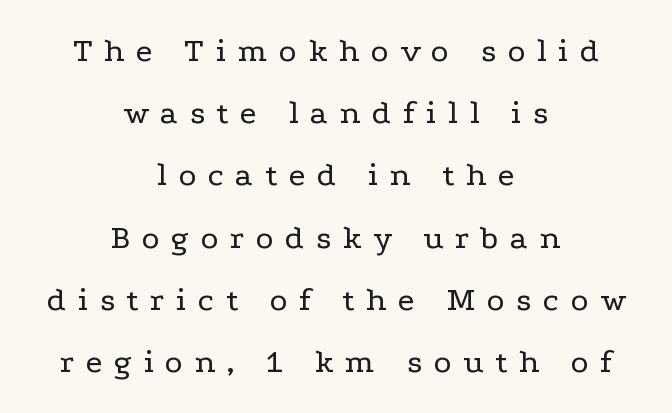
The image shows 34 px regular-weight, wide serif type, upright; set centered, line spacing 1.83x, unusually wide letter spacing (+0.34 em), not underlined; low stroke contrast and a medium x-height.
